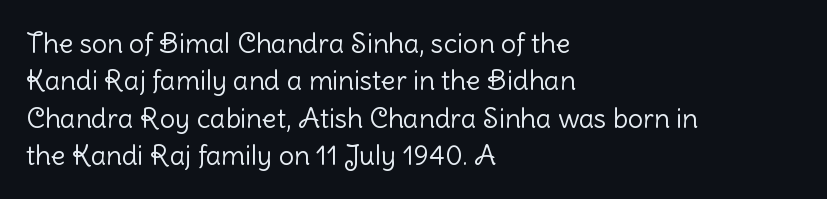
Interline gaps are of average width in this sample. Inter-character spacing is left at the font's built-in metrics. If you drew a line through each stem, it would be perfectly vertical. Words float on clear page, feet unadorned. Each line starts at the same left margin while the right side varies.
